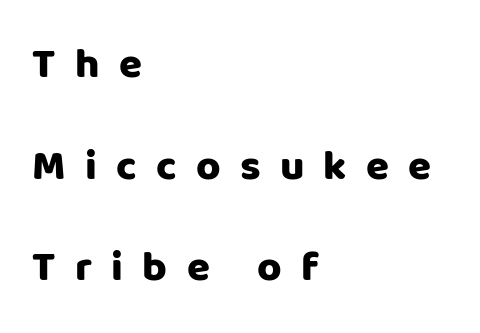
{"serif": "no", "italic": "no", "width": "normal", "stroke_contrast": "low", "x_height": "large", "monospaced": "no", "underline": "no", "align": "left", "line_spacing": "loose", "line_spacing_ratio": 2.42, "letter_spacing": "wide", "letter_spacing_em": 0.46, "glyph_px": 42}
